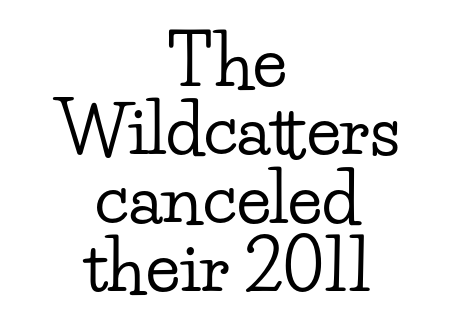
{"serif": "yes", "italic": "no", "width": "wide", "stroke_contrast": "low", "x_height": "small", "monospaced": "no", "underline": "no", "align": "center", "line_spacing": "tight", "line_spacing_ratio": 0.99, "letter_spacing": "normal", "letter_spacing_em": 0.0, "glyph_px": 69}
